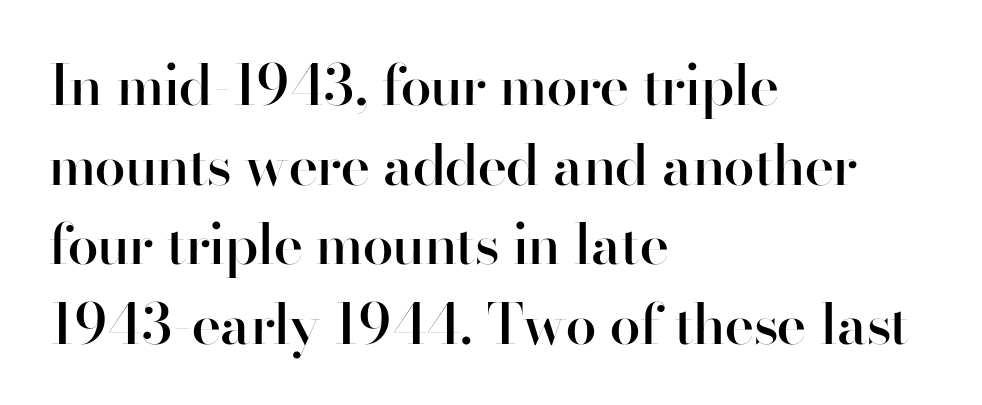
{"serif": "no", "italic": "no", "bold": "semi", "weight": "semibold", "width": "normal", "stroke_contrast": "high", "x_height": "small", "monospaced": "no", "underline": "no", "align": "left", "line_spacing": "normal", "line_spacing_ratio": 1.42, "letter_spacing": "normal", "letter_spacing_em": 0.0, "glyph_px": 56}
